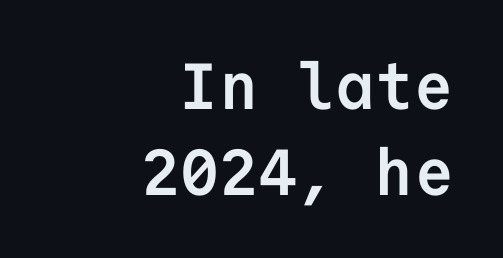
Only glyphs here, with clear space below each row. Does the lettering tilt? It doesn't — this is upright. Successive baselines arrive at the customary interval. The line texture is even and compact thanks to regular tracking. Does the copy run flush right? Yes — the right margin is perfectly even.
